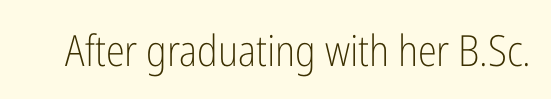
{"serif": "no", "italic": "no", "bold": "no", "weight": "light", "width": "condensed", "stroke_contrast": "low", "x_height": "medium", "monospaced": "no", "underline": "no", "letter_spacing": "normal", "letter_spacing_em": 0.0, "glyph_px": 43}
